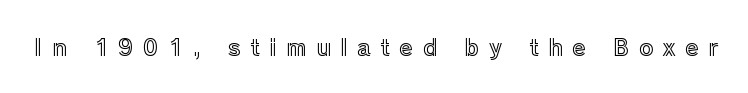
Display-style spreading of the glyphs; the letterfit is very open. Bare-footed words on every line. Italic? Not at all — the glyphs are vertical.
